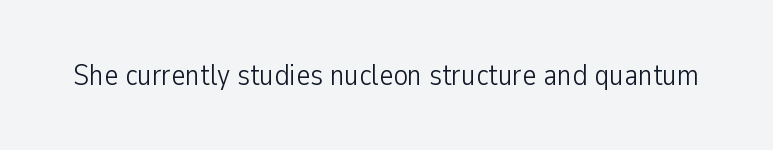
{"serif": "no", "italic": "no", "bold": "no", "weight": "light", "width": "condensed", "stroke_contrast": "low", "x_height": "medium", "monospaced": "no", "underline": "no", "letter_spacing": "normal", "letter_spacing_em": 0.0, "glyph_px": 30}
